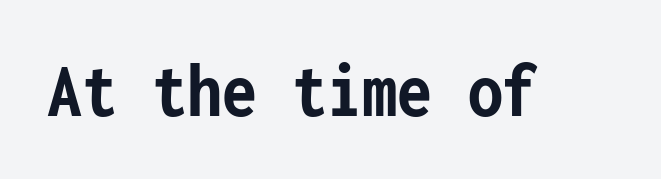
Q: Is the text bold? A: Yes.
Q: Is the text italic (slanted)? A: No, it is upright.
Q: Is the typeface a serif or a sans-serif typeface? A: Sans-serif.
Q: Is the text underlined? A: No.
Q: Is the spacing between letters normal or unusually wide? A: Normal.
Q: Width (condensed, normal, or wide)? A: Condensed.
Q: Stroke contrast? A: Low.
Q: x-height? A: Medium.
Q: Monospaced? A: Yes.
